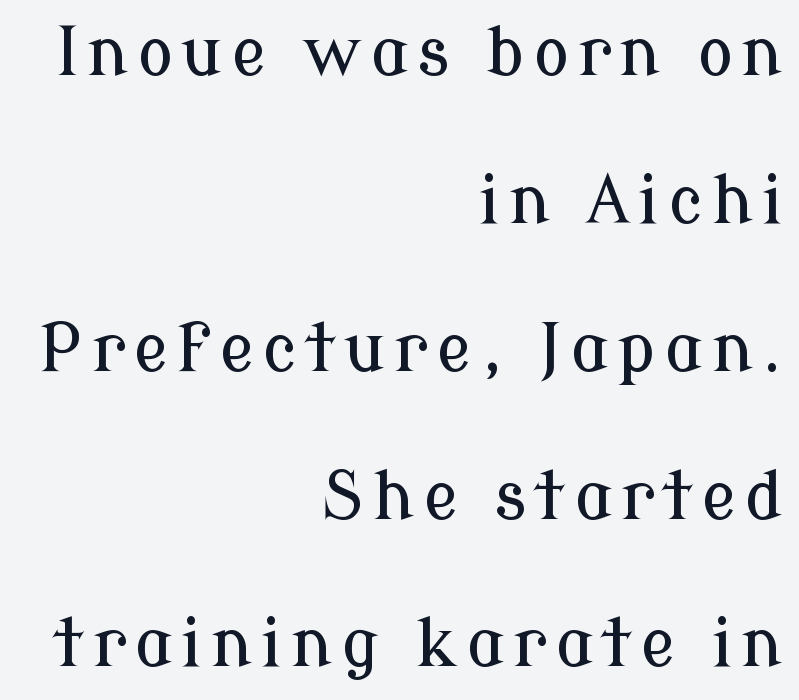
The lines are spread far apart with generous leading. Upright lettering throughout. Looks like regular typesetting: each glyph gets only the width it needs. Does the copy run flush right? Yes — the right margin is perfectly even. Has an underline been added? It has not. Each letter's strokes conclude with small projecting serifs.
